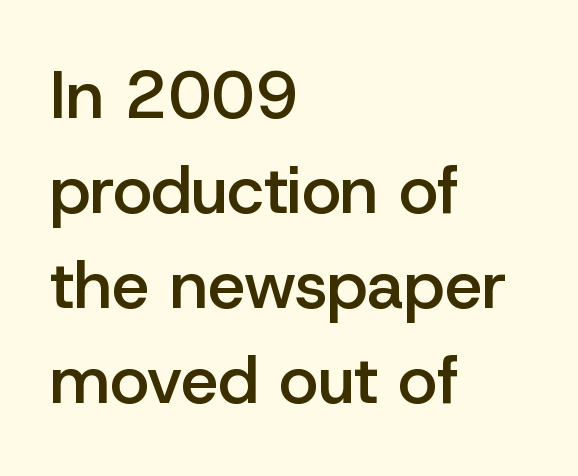
The image shows 67 px semibold sans-serif type, upright; set left-aligned, normal line spacing (1.42x), normal letter spacing, not underlined; low stroke contrast and a medium x-height.
